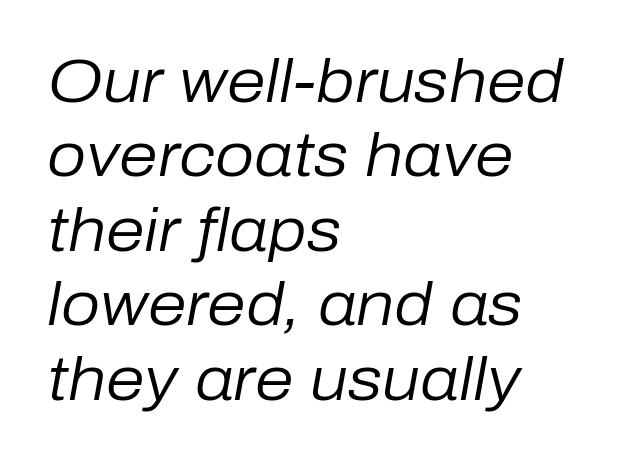
Do the characters align in a grid? No, the font is proportional. Words appear dense and cohesive because spacing is normal. The typesetting does not lean heavy: it is not bold. The rag falls on the right side of this text block. Beneath every word, the page is bare.
